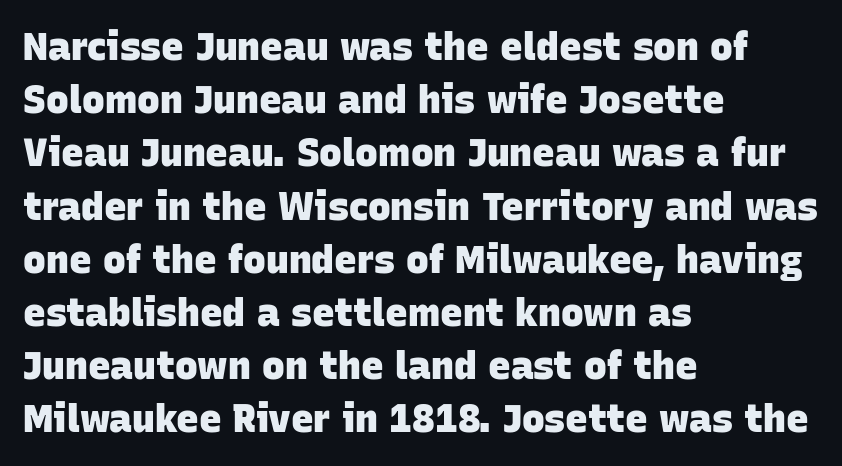
The compositor pushed each line to the left boundary. Line spacing here is normal. Descender tails drop into unmarked territory. Short note: letters normally spaced. This rendering employs a face without finishing strokes, i.e., a sans-serif.
